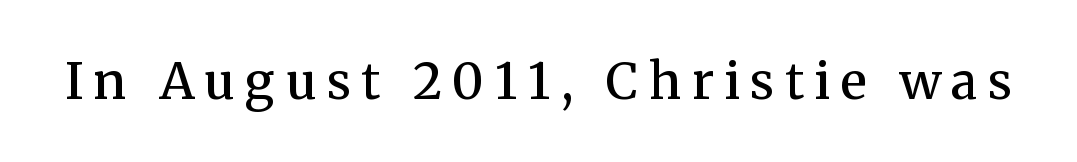
Beneath every word, the page is bare. The font's upright variant was chosen for this text. Unlike a clean sans, this face finishes its strokes with serifs. The tracking reads as deliberately expanded to a designer's eye. A somewhat darkened texture: the type is semibold rather than bold. This sample has the flowing, uneven cadence of proportional lettering.
